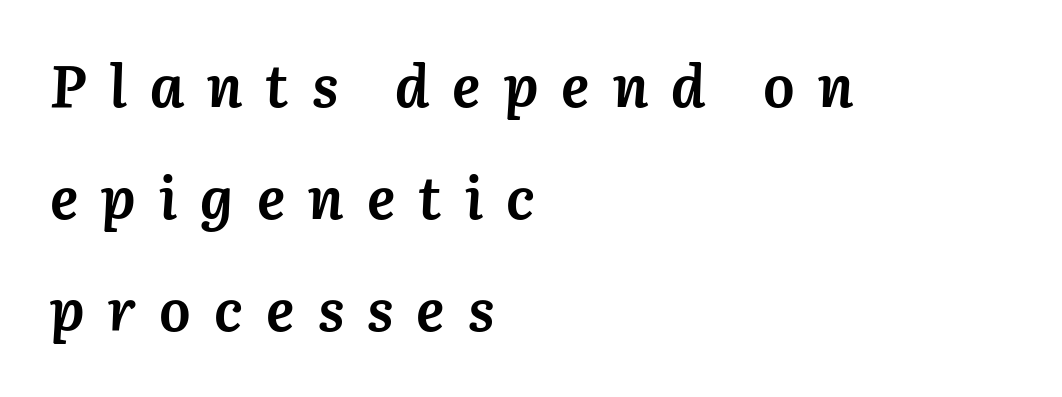
The image shows 59 px semibold type, italic (leaning right); set left-aligned, loose line spacing (1.9x), unusually wide letter spacing (+0.39 em), not underlined; medium stroke contrast and a medium x-height.
